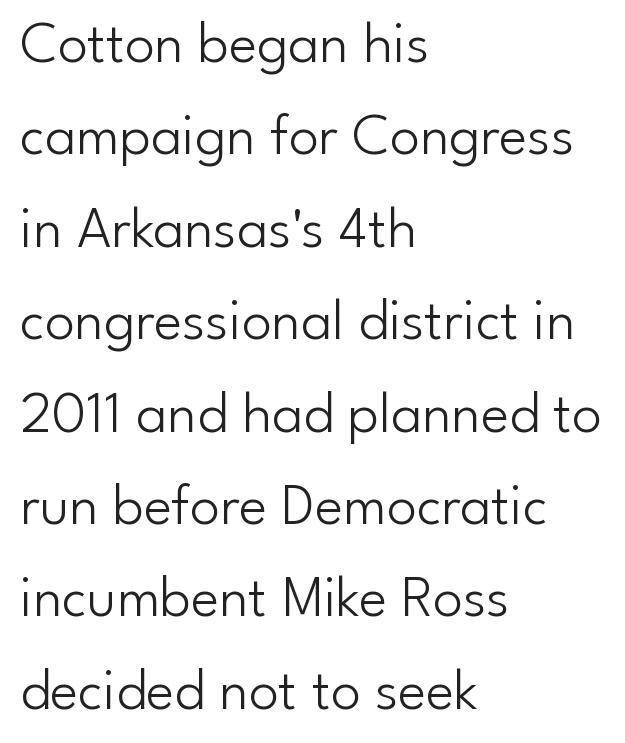
Q: Is the text bold? A: No.
Q: Is the text italic (slanted)? A: No, it is upright.
Q: Is the typeface a serif or a sans-serif typeface? A: Sans-serif.
Q: Is the text underlined? A: No.
Q: How is the paragraph aligned? A: Left-aligned.
Q: Is the spacing between letters normal or unusually wide? A: Normal.
Q: Is the spacing between lines tight, normal or loose? A: Normal.
Q: Width (condensed, normal, or wide)? A: Normal.
Q: Stroke contrast? A: Low.
Q: x-height? A: Small.
Q: Monospaced? A: No.
